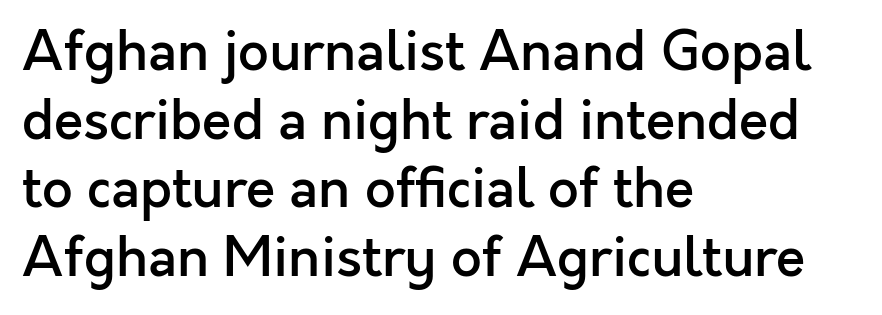
Q: Is the text bold? A: Semi-bold.
Q: Is the text italic (slanted)? A: No, it is upright.
Q: Is the typeface a serif or a sans-serif typeface? A: Sans-serif.
Q: Is the text underlined? A: No.
Q: How is the paragraph aligned? A: Left-aligned.
Q: Is the spacing between letters normal or unusually wide? A: Normal.
Q: Is the spacing between lines tight, normal or loose? A: Normal.
Q: Width (condensed, normal, or wide)? A: Normal.
Q: x-height? A: Medium.
Q: Monospaced? A: No.
